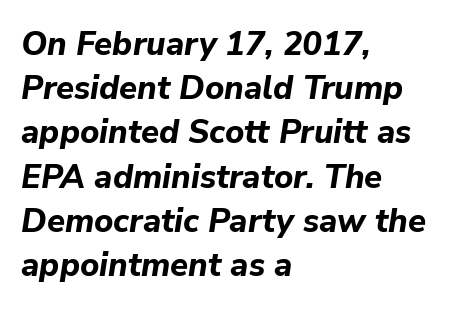
{"italic": "yes", "lean": "right", "slant_degrees": 9, "bold": "yes", "weight": "bold", "width": "normal", "stroke_contrast": "low", "x_height": "medium", "monospaced": "no", "underline": "no", "align": "left", "line_spacing": "normal", "line_spacing_ratio": 1.34, "letter_spacing": "normal", "letter_spacing_em": 0.0, "glyph_px": 33}
